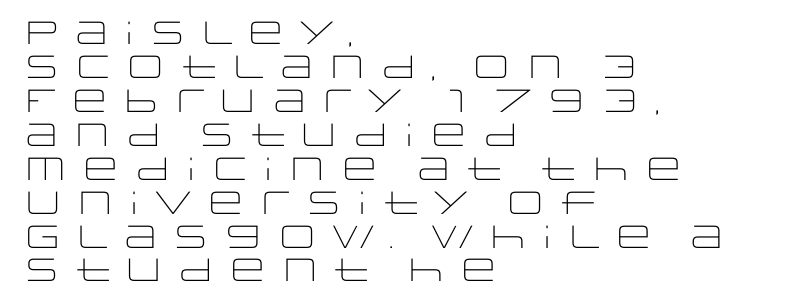
Is this a fixed-width face? No — the glyphs have proportional, varying widths. Note: no serifs on the glyphs. When letters stand straight like this, we call the style roman or upright. In terms of leading, this rendering errs on the cramped side. Stroke thickness stays within the range of a standard reading face or lighter.
